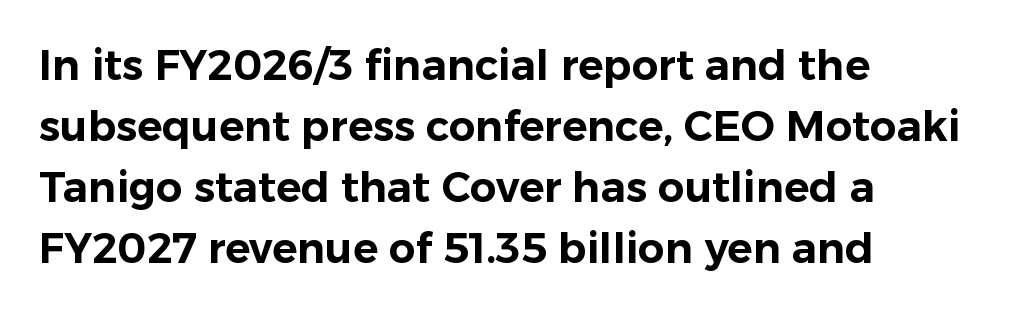
Only glyphs here, with clear space below each row. These lines are rendered in a variable-pitch font. The paragraph has a hard left edge and a soft right edge. Tall strokes in this sample are plumb rather than angled. Stroke terminals: plain, sans-serif.
